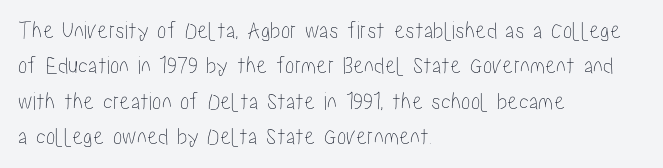
The line texture is even and compact thanks to regular tracking. Glance below the letters and you will spot only blank space. It's the straight-up-and-down kind of type. Each line starts at the same left margin while the right side varies. Reading down the column, the eye jumps a familiar distance to each next line.
